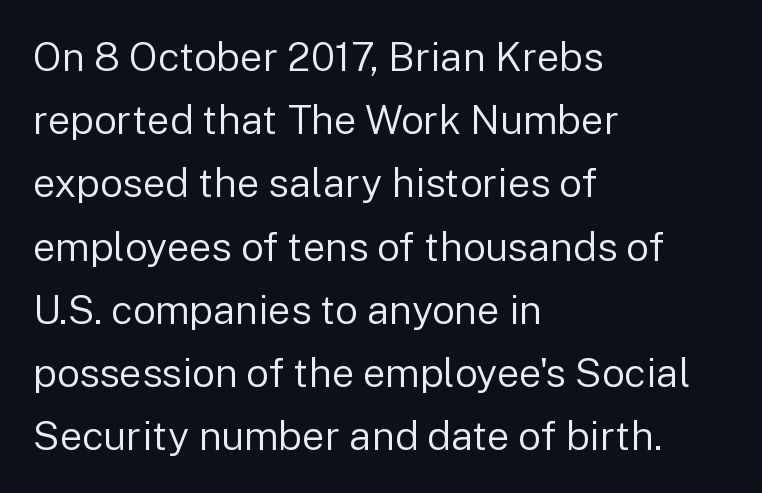
{"serif": "no", "italic": "no", "bold": "no", "weight": "regular", "width": "normal", "stroke_contrast": "low", "x_height": "medium", "monospaced": "no", "underline": "no", "align": "left", "line_spacing": "normal", "line_spacing_ratio": 1.58, "letter_spacing": "normal", "letter_spacing_em": 0.0, "glyph_px": 40}
